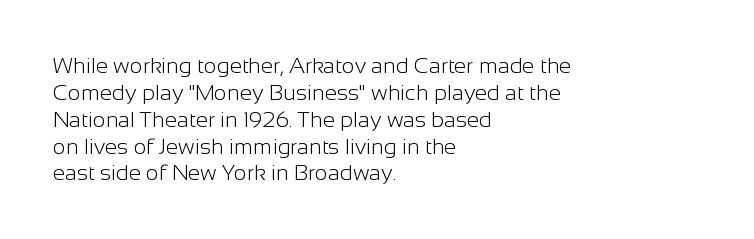
The image shows 22 px text type, upright; set left-aligned, line spacing 1.22x, normal letter spacing, not underlined.
